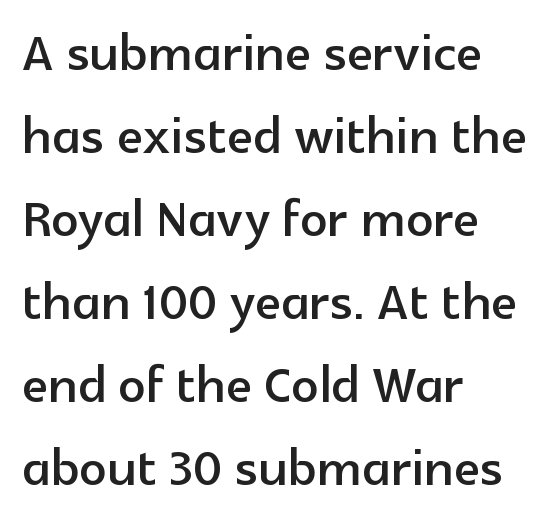
{"serif": "no", "italic": "no", "width": "normal", "x_height": "medium", "monospaced": "no", "underline": "no", "align": "left", "line_spacing_ratio": 1.22, "letter_spacing": "normal", "letter_spacing_em": 0.0, "glyph_px": 68}
